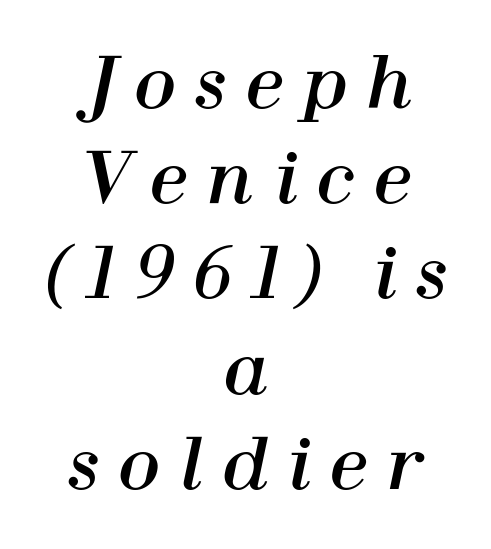
Honestly, the letter spacing is so wide it's the main thing you notice. This sample is center-justified, so both line endings float freely. When letters slant like this, we call the style italic. You could not count columns in this text — the font is proportionally spaced.
